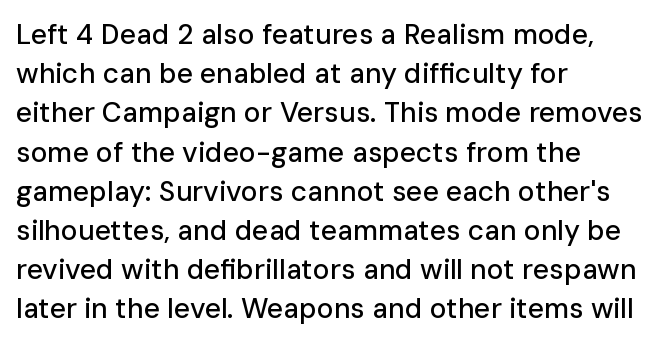
The image shows 28 px sans-serif type, upright; set left-aligned, normal line spacing (1.4x), normal letter spacing, not underlined; low stroke contrast and a medium x-height.
